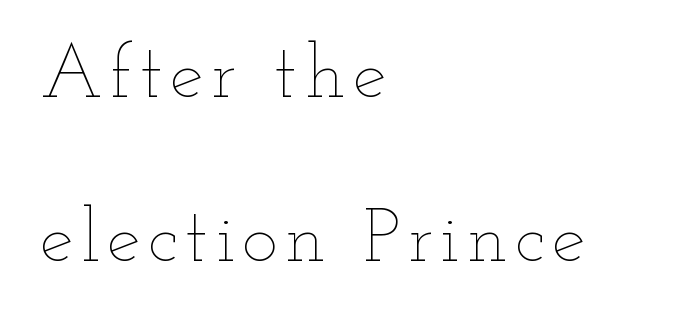
{"italic": "no", "bold": "no", "weight": "thin", "width": "wide", "stroke_contrast": "low", "x_height": "small", "monospaced": "no", "underline": "no", "align": "left", "line_spacing": "loose", "line_spacing_ratio": 2.16, "glyph_px": 76}
